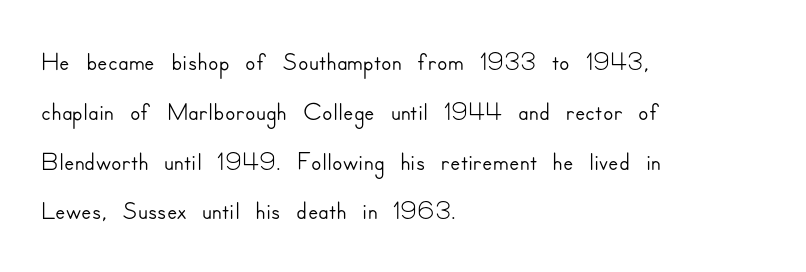
{"serif": "no", "italic": "no", "width": "normal", "stroke_contrast": "low", "x_height": "small", "monospaced": "no", "underline": "no", "align": "left", "line_spacing": "normal", "line_spacing_ratio": 1.31, "letter_spacing": "normal", "letter_spacing_em": 0.0, "glyph_px": 38}
